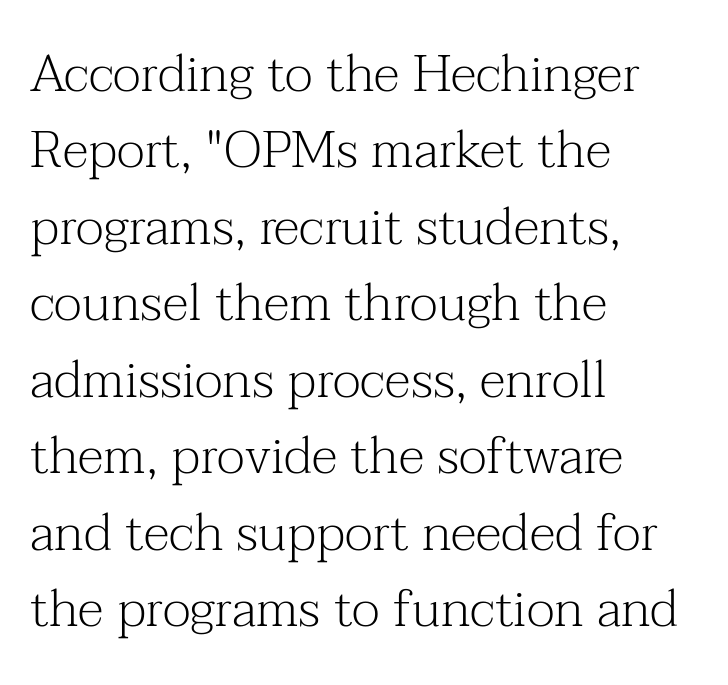
The image shows 52 px light serif type, upright; set left-aligned, normal line spacing (1.47x), normal letter spacing, not underlined; medium stroke contrast and a medium x-height.
